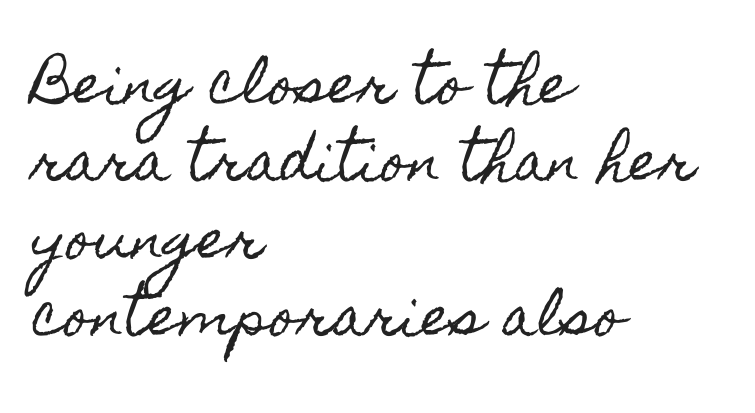
The image shows 53 px condensed type; set left-aligned, normal line spacing (1.46x), normal letter spacing, not underlined; a small x-height.
